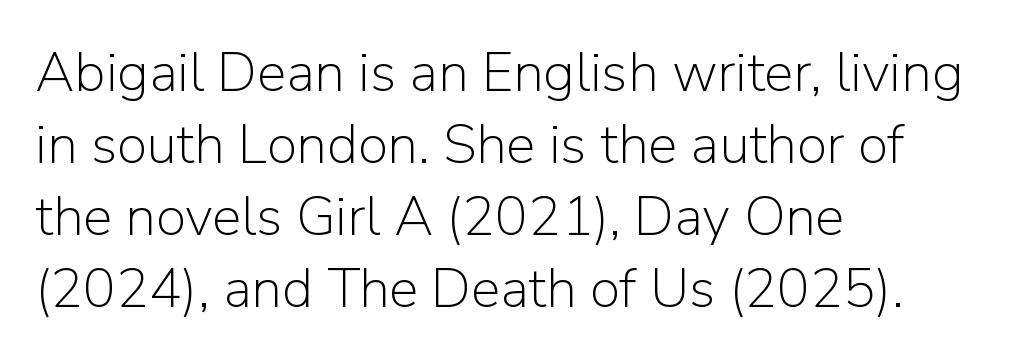
Q: Is the text bold? A: No.
Q: Is the text italic (slanted)? A: No, it is upright.
Q: Is the typeface a serif or a sans-serif typeface? A: Sans-serif.
Q: Is the text underlined? A: No.
Q: How is the paragraph aligned? A: Left-aligned.
Q: Is the spacing between letters normal or unusually wide? A: Normal.
Q: Is the spacing between lines tight, normal or loose? A: Normal.
Q: Width (condensed, normal, or wide)? A: Normal.
Q: Stroke contrast? A: Low.
Q: x-height? A: Medium.
Q: Monospaced? A: No.
